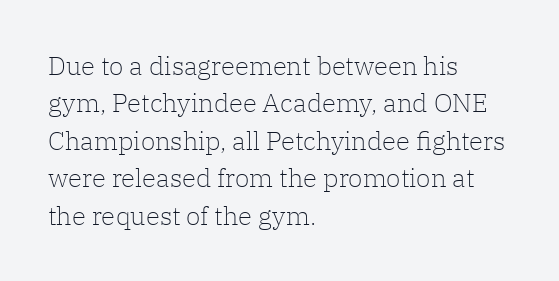
Is the letter spacing exaggerated? No — it looks like the ordinary default. This block has exactly the height ordinary leading produces. This is the regular roman posture of the typeface. Weight: not bold — regular or lighter.
